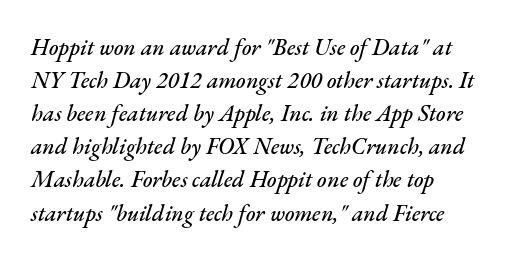
The image shows 23 px text type, italic (leaning right); set left-aligned, normal line spacing (1.44x), normal letter spacing, not underlined.
